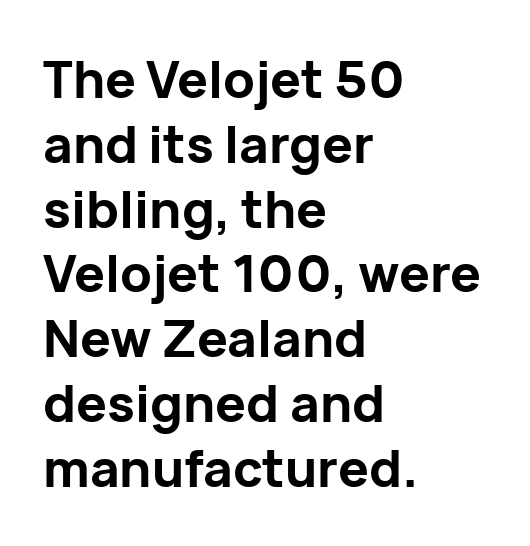
{"serif": "no", "italic": "no", "bold": "yes", "weight": "bold", "width": "normal", "stroke_contrast": "low", "x_height": "medium", "monospaced": "no", "underline": "no", "align": "left", "line_spacing": "normal", "line_spacing_ratio": 1.27, "letter_spacing": "normal", "letter_spacing_em": 0.0, "glyph_px": 51}
